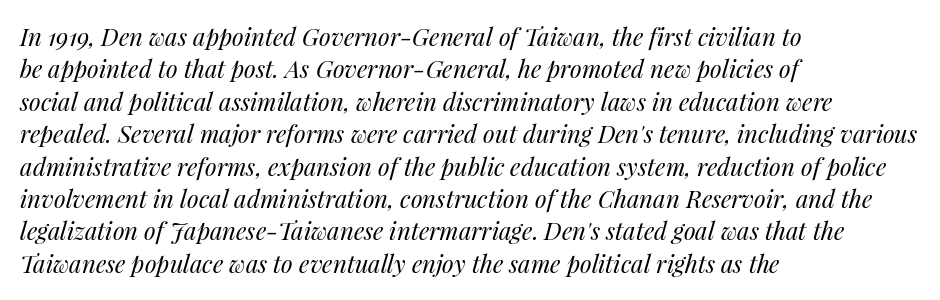
The lettering tilts uniformly, giving the passage an italic look. This sample is left-justified, so line endings fall wherever the words run out. The line texture is even and compact thanks to regular tracking. The characters are drawn with everyday or finer stroke widths. Bare-footed words on every line.
